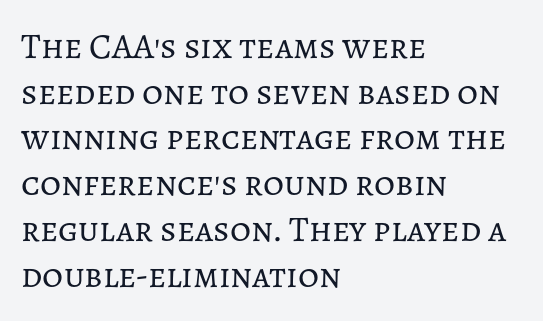
Vertical spacing — default. Between one letter and the next there's only the usual sliver of space. Every stem runs plumb, perpendicular to the baseline. Proportional: the letters do not fall into vertical columns.
